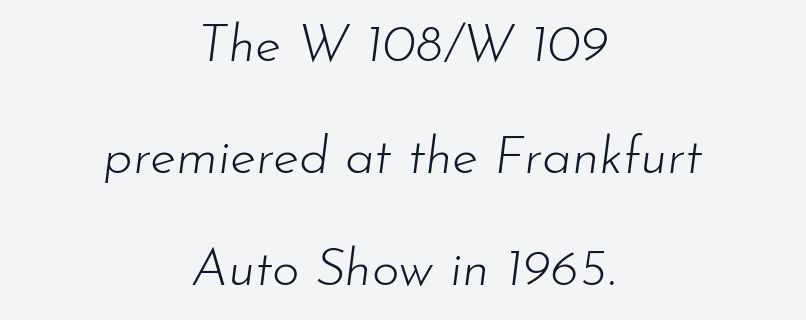
{"italic": "yes", "lean": "right", "slant_degrees": 7, "bold": "no", "weight": "light", "width": "normal", "stroke_contrast": "low", "x_height": "small", "monospaced": "no", "underline": "no", "align": "center", "line_spacing": "loose", "line_spacing_ratio": 2.11, "letter_spacing": "normal", "letter_spacing_em": 0.0, "glyph_px": 53}
